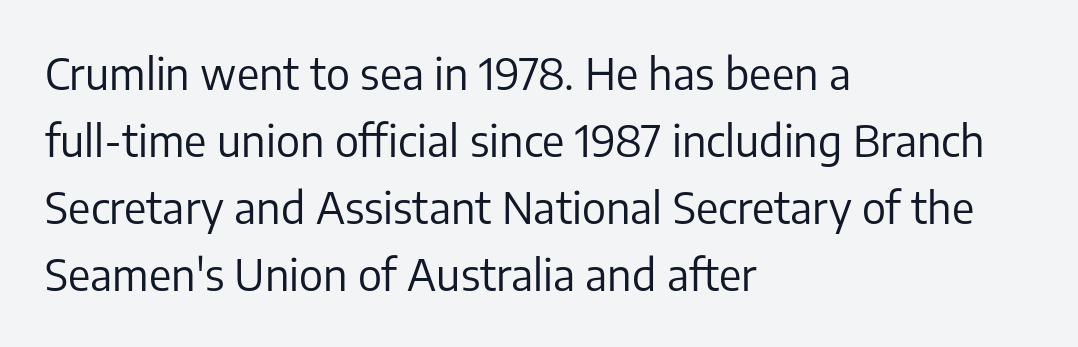
Q: Is the text bold? A: No.
Q: Is the text italic (slanted)? A: No, it is upright.
Q: Is the typeface a serif or a sans-serif typeface? A: Sans-serif.
Q: Is the text underlined? A: No.
Q: How is the paragraph aligned? A: Left-aligned.
Q: Is the spacing between letters normal or unusually wide? A: Normal.
Q: Is the spacing between lines tight, normal or loose? A: Normal.
Q: Width (condensed, normal, or wide)? A: Normal.
Q: Stroke contrast? A: Low.
Q: x-height? A: Medium.
Q: Monospaced? A: No.
